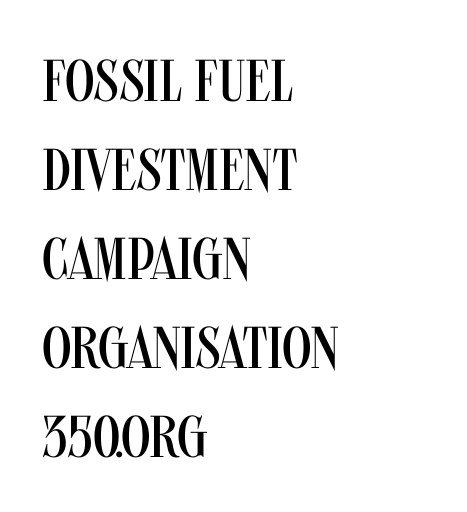
The letters advance in unequal steps, a hallmark of proportional type. Caption: multi-line text, flush left, ragged right. The lines sit at an ordinary, default distance from one another. Vertical strokes here are truly vertical.
